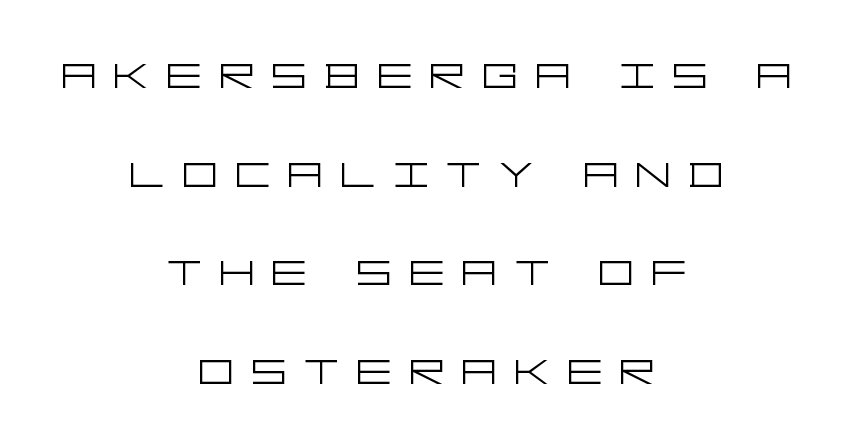
Nope, no serifs anywhere on these letters. A centered setting, common on invitations and titles, is used for this passage. Tracking here is generous; glyphs stand well apart from one another. Heaviness? Minimal to ordinary, like unemphasized prose. Ascenders rise straight up at ninety degrees.
